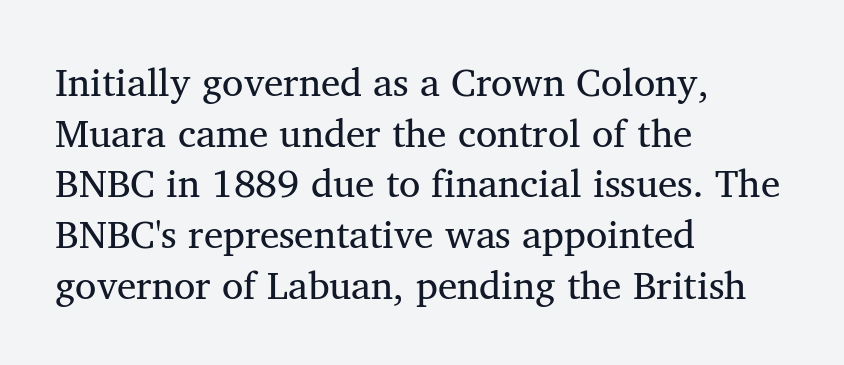
No extra ink here — the face is not bold. Unlike a clean sans, this face finishes its strokes with serifs. Do the characters align in a grid? No, the font is proportional. Does the leading feel generous? No, just average.
